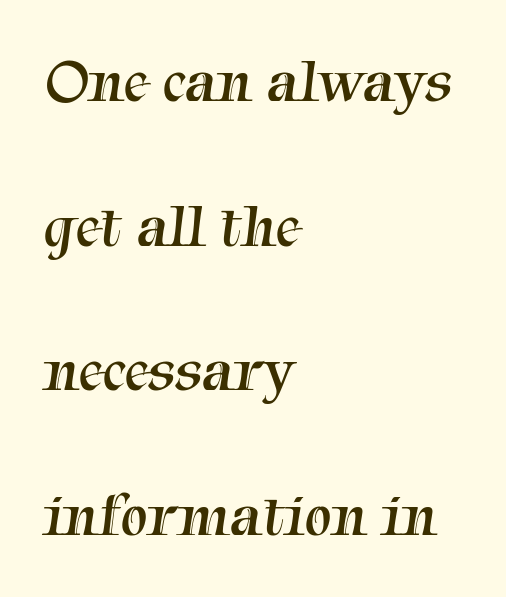
Q: Is the text bold? A: No.
Q: Is the typeface a serif or a sans-serif typeface? A: Serif.
Q: Is the text underlined? A: No.
Q: How is the paragraph aligned? A: Left-aligned.
Q: Is the spacing between letters normal or unusually wide? A: Normal.
Q: Is the spacing between lines tight, normal or loose? A: Loose.
Q: Width (condensed, normal, or wide)? A: Normal.
Q: Stroke contrast? A: Medium.
Q: x-height? A: Medium.
Q: Monospaced? A: No.
